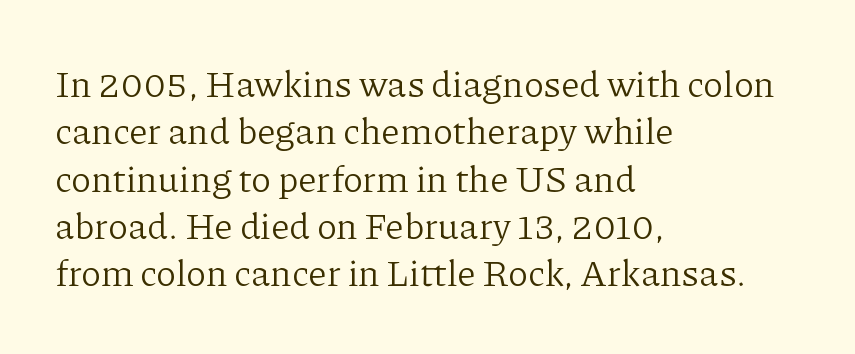
A light-to-regular cut is what we see here. Compared with a centered layout, this one pins lines to the left instead. Glyph-to-glyph distance matches everyday printed text. What kind of face is this? One with serifs.
